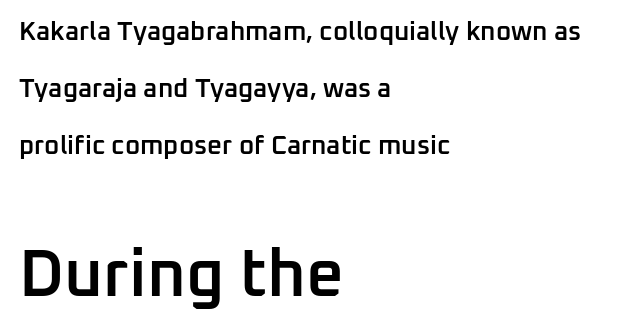
The image shows 66 px semibold sans-serif type, upright; set left-aligned, loose line spacing (2.19x), normal letter spacing, not underlined; the second (bottom) block is 2.54x larger; low stroke contrast and a medium x-height.
